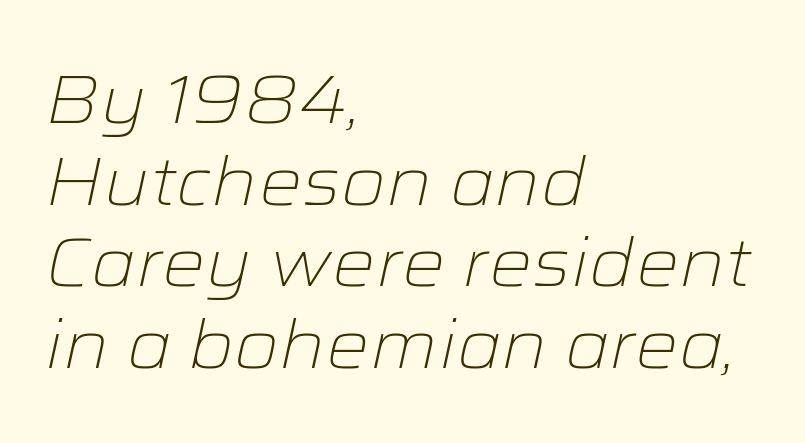
The strokes are not fattened; the text isn't bold. An italicized treatment has been applied to the whole sample. Reading down the block, your eye returns to a fixed left position each line. You could not count columns in this text — the font is proportionally spaced. Is the letter spacing exaggerated? No — it looks like the ordinary default.
